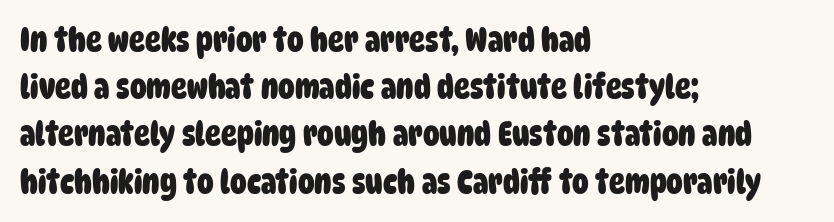
Q: Is the text bold? A: Yes.
Q: Is the typeface a serif or a sans-serif typeface? A: Sans-serif.
Q: Is the text underlined? A: No.
Q: How is the paragraph aligned? A: Left-aligned.
Q: Is the spacing between letters normal or unusually wide? A: Normal.
Q: Is the spacing between lines tight, normal or loose? A: Normal.
Q: Width (condensed, normal, or wide)? A: Condensed.
Q: Stroke contrast? A: Low.
Q: x-height? A: Large.
Q: Monospaced? A: No.
